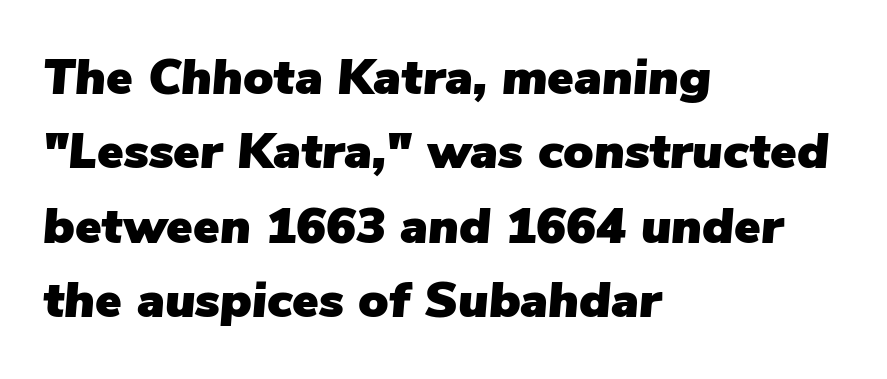
{"italic": "yes", "lean": "right", "slant_degrees": 5, "width": "normal", "stroke_contrast": "low", "x_height": "medium", "monospaced": "no", "underline": "no", "align": "left", "line_spacing": "normal", "line_spacing_ratio": 1.49, "letter_spacing": "normal", "letter_spacing_em": 0.0, "glyph_px": 50}
